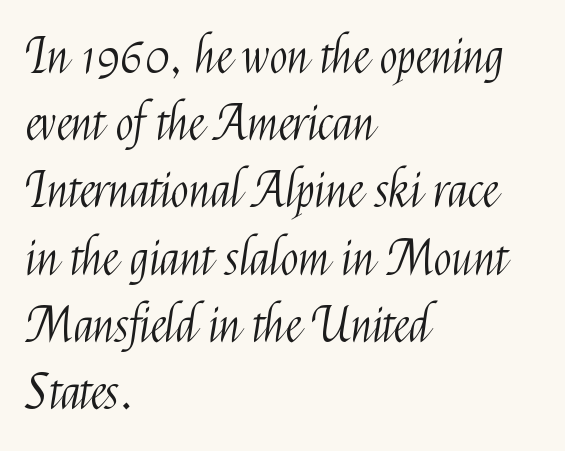
Q: Is the text bold? A: No.
Q: Is the text italic (slanted)? A: Yes.
Q: Is the typeface a serif or a sans-serif typeface? A: Sans-serif.
Q: Is the text underlined? A: No.
Q: How is the paragraph aligned? A: Left-aligned.
Q: Is the spacing between letters normal or unusually wide? A: Normal.
Q: Is the spacing between lines tight, normal or loose? A: Normal.
Q: Width (condensed, normal, or wide)? A: Condensed.
Q: Stroke contrast? A: Medium.
Q: x-height? A: Medium.
Q: Monospaced? A: No.
